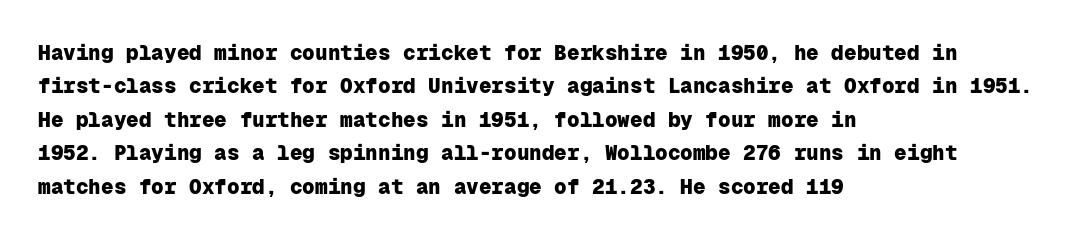
Q: Is the text bold? A: Yes.
Q: Is the text italic (slanted)? A: No, it is upright.
Q: Is the text underlined? A: No.
Q: How is the paragraph aligned? A: Left-aligned.
Q: Is the spacing between letters normal or unusually wide? A: Normal.
Q: Is the spacing between lines tight, normal or loose? A: Normal.
